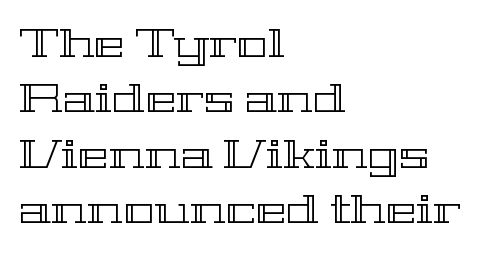
Leading: standard. A typesetter would call this proportional, since set widths differ per character. Does the copy run flush right? No — it runs flush left. Default kerning and tracking; the words read as compact shapes.
